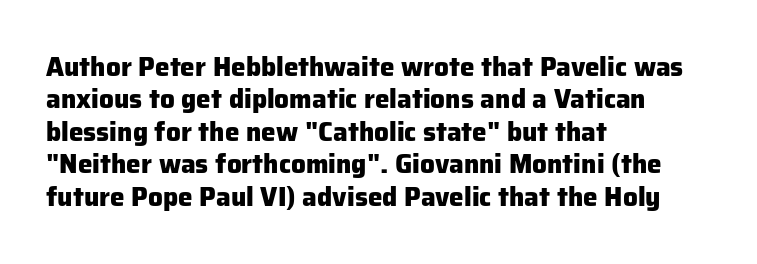
The image shows 26 px bold type, upright; set left-aligned, normal line spacing (1.25x), normal letter spacing, not underlined.
